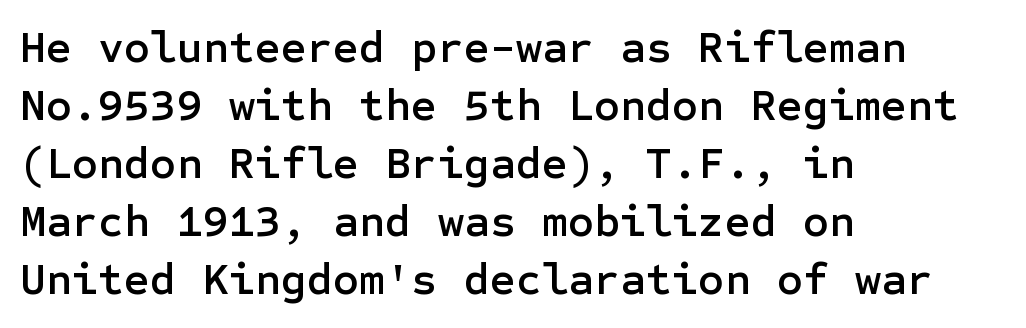
Letters rest on an invisible, unmarked baseline. Classification — sans serif. Every character sits straight up, as roman type does. Students, observe: this is what conventionally led text looks like. The ragged edge is on the right, which tells us the setting is flush left. The letters sit at their default tracking, neither squeezed nor spread.
